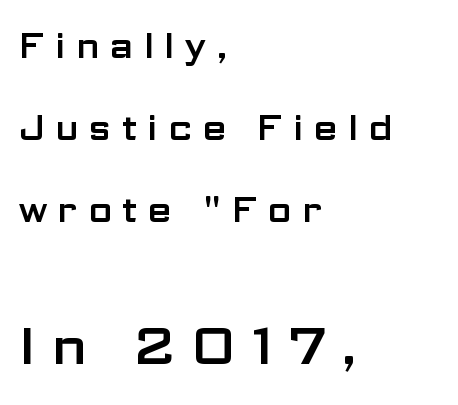
This is roman type, the default non-slanted kind. The block of text is sparse from top to bottom, with ample space between rows. The paragraph shown leans on its left margin. This rendering widens character spacing well past its baseline value. A typesetter would label this face a sans. Bigger letters appear in the bottom chunk; the top chunk is reduced.
